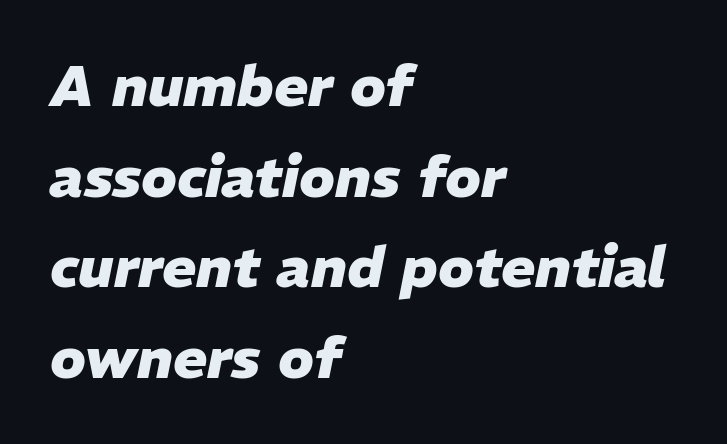
The image shows 57 px heavy type, italic (leaning right); set left-aligned, normal line spacing (1.59x), normal letter spacing, not underlined; low stroke contrast and a medium x-height.
